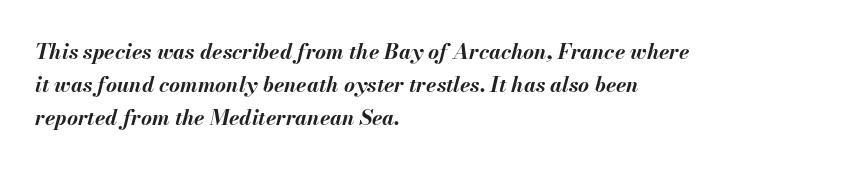
Notice how the passage keeps a crisp vertical edge on the left only. The face used here is rendered with its standard letterfit. Rendered with sloped, italic letterforms. The space between consecutive lines is moderate. Bold? Absolutely — the strokes are thick and heavy. Each row of text sits above clean, open space.
